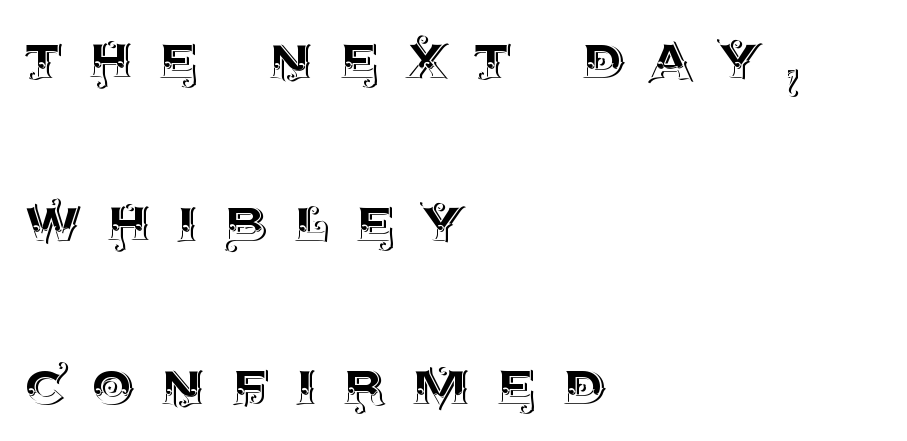
{"italic": "no", "width": "normal", "x_height": "large", "monospaced": "no", "underline": "no", "align": "left", "line_spacing": "loose", "line_spacing_ratio": 2.4, "letter_spacing": "wide", "letter_spacing_em": 0.38, "glyph_px": 68}
